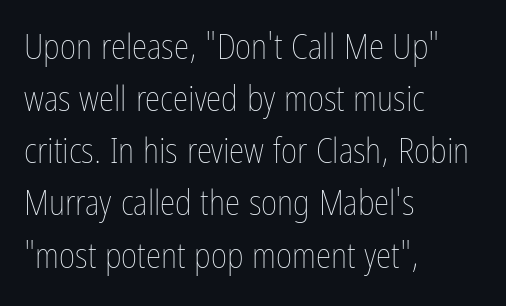
{"italic": "no", "bold": "no", "weight": "thin", "width": "condensed", "stroke_contrast": "low", "x_height": "medium", "monospaced": "no", "underline": "no", "align": "left", "line_spacing": "normal", "line_spacing_ratio": 1.49, "letter_spacing": "normal", "letter_spacing_em": 0.0, "glyph_px": 35}
